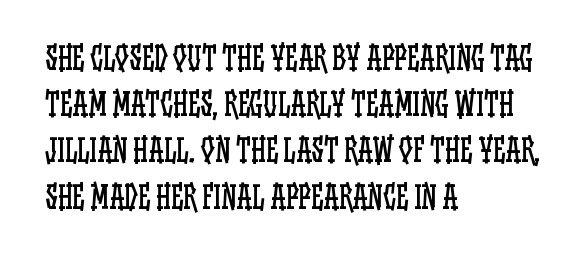
{"italic": "no", "bold": "no", "weight": "regular", "width": "condensed", "stroke_contrast": "low", "x_height": "large", "monospaced": "no", "underline": "no", "align": "left", "line_spacing": "normal", "line_spacing_ratio": 1.49, "letter_spacing": "normal", "letter_spacing_em": 0.0, "glyph_px": 31}
